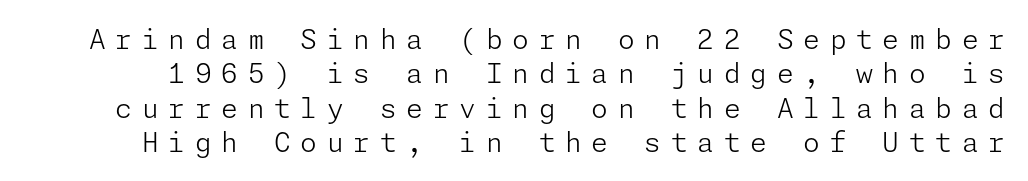
Vertical strokes here are truly vertical. Caption: expanded tracking, letters set apart. Caption: face not bold, strokes unweighted. The block of text has a typical density, with ordinary space between rows.
